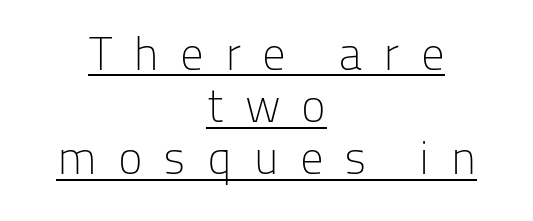
The image shows 47 px light sans-serif type, upright; set centered, tight line spacing (1.11x), unusually wide letter spacing (+0.44 em), underlined; low stroke contrast and a medium x-height.
